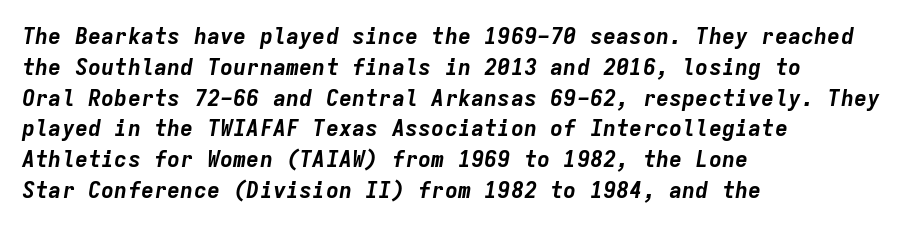
The image shows 22 px bold type, italic (leaning right); set left-aligned, normal line spacing (1.4x), normal letter spacing, not underlined.
